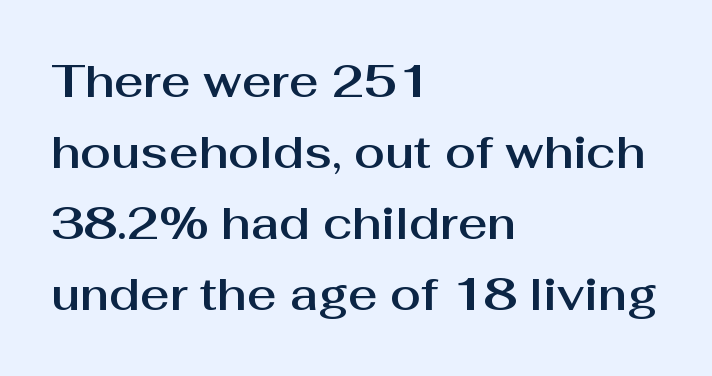
The image shows 45 px sans-serif type, upright; set left-aligned, normal line spacing (1.58x), normal letter spacing, not underlined; medium stroke contrast and a medium x-height.
